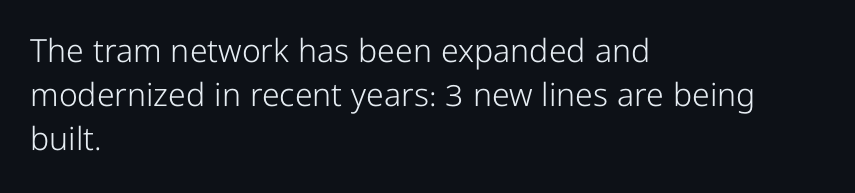
Has an underline been added? It has not. This rendering employs a face without finishing strokes, i.e., a sans-serif. The letters stand upright; this is a roman face. The cut favours lightness, reaching ordinary text weight at its darkest. Whoever set this chose a conventional vertical rhythm. This rendering uses left alignment, leaving the right contour irregular.
